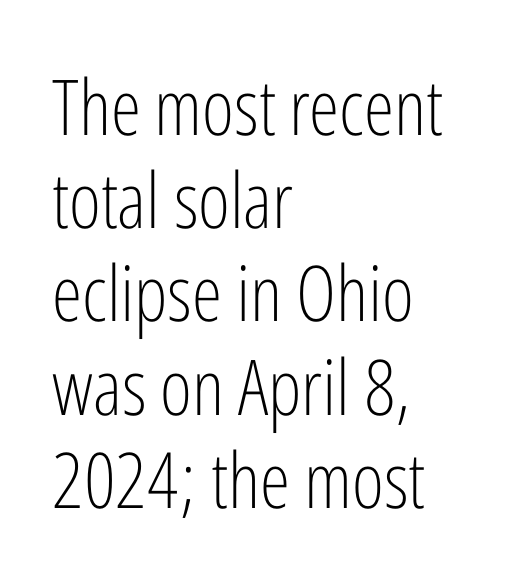
{"serif": "no", "italic": "no", "bold": "no", "weight": "light", "width": "condensed", "stroke_contrast": "low", "x_height": "medium", "monospaced": "no", "underline": "no", "align": "left", "line_spacing_ratio": 1.21, "letter_spacing": "normal", "letter_spacing_em": 0.0, "glyph_px": 77}
